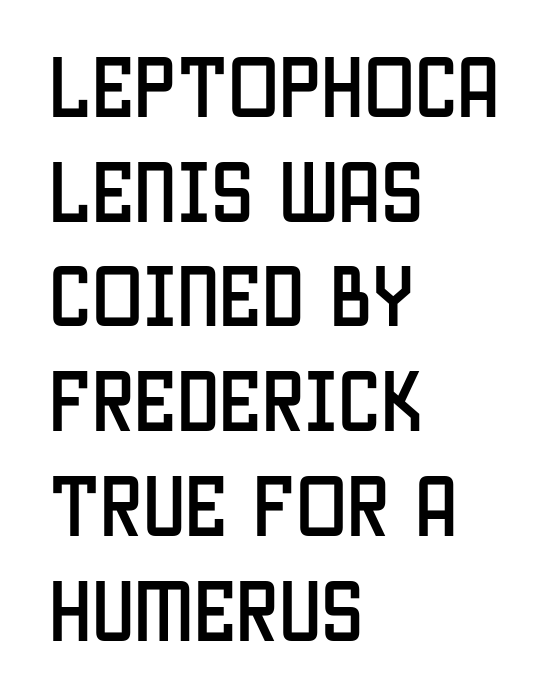
{"serif": "no", "italic": "no", "width": "condensed", "stroke_contrast": "low", "x_height": "large", "monospaced": "no", "underline": "no", "align": "left", "line_spacing": "normal", "line_spacing_ratio": 1.54, "letter_spacing": "normal", "letter_spacing_em": 0.0, "glyph_px": 68}
